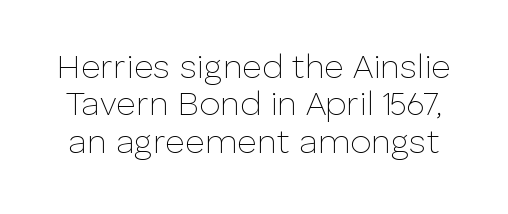
The image shows 34 px thin sans-serif type, upright; set tight line spacing (1.1x), normal letter spacing, not underlined; low stroke contrast and a medium x-height.
